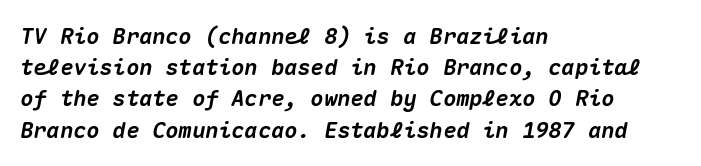
{"italic": "yes", "lean": "right", "slant_degrees": 10, "bold": "yes", "underline": "no", "align": "left", "line_spacing": "normal", "line_spacing_ratio": 1.42, "letter_spacing": "normal", "letter_spacing_em": 0.0, "glyph_px": 22}
